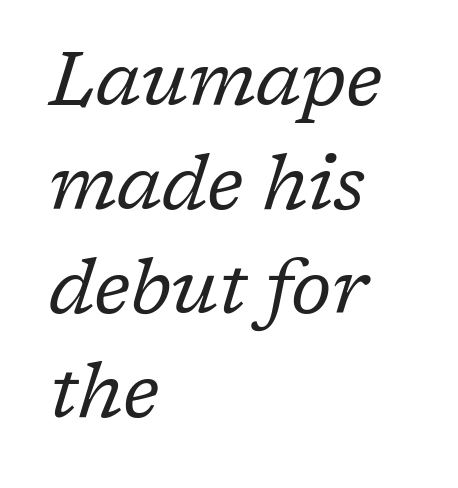
{"serif": "yes", "italic": "yes", "lean": "right", "slant_degrees": 17, "bold": "no", "weight": "regular", "width": "normal", "stroke_contrast": "low", "x_height": "medium", "monospaced": "no", "underline": "no", "align": "left", "line_spacing": "normal", "line_spacing_ratio": 1.37, "letter_spacing": "normal", "letter_spacing_em": 0.0, "glyph_px": 76}
